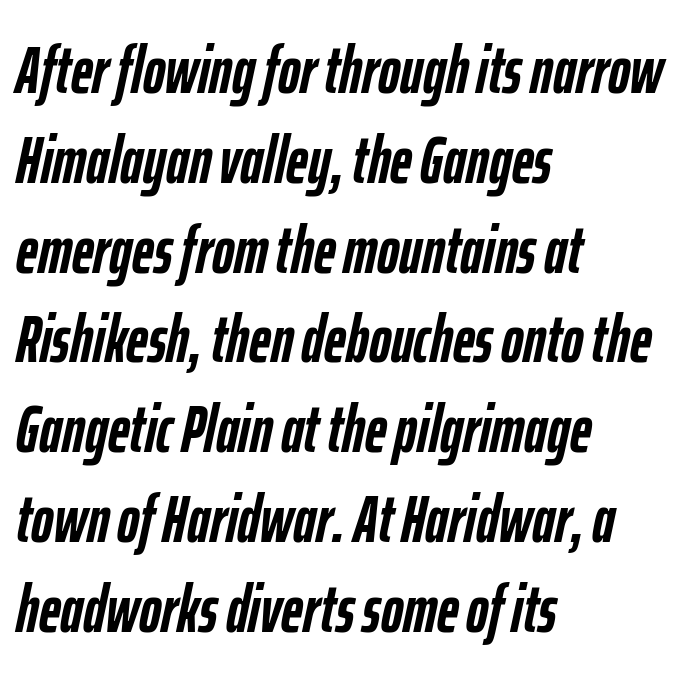
The image shows 67 px semibold, condensed type, italic (leaning right); set left-aligned, normal line spacing (1.34x), normal letter spacing, not underlined; low stroke contrast and a medium x-height.
